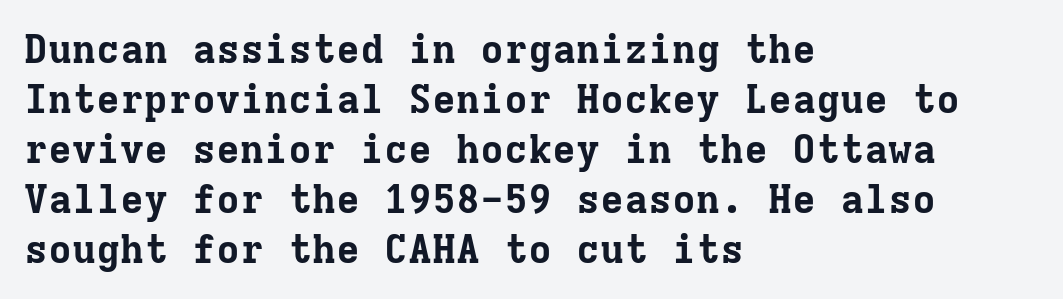
Q: Is the text bold? A: Yes.
Q: Is the text italic (slanted)? A: No, it is upright.
Q: Is the typeface a serif or a sans-serif typeface? A: Serif.
Q: Is the text underlined? A: No.
Q: How is the paragraph aligned? A: Left-aligned.
Q: Is the spacing between letters normal or unusually wide? A: Normal.
Q: Is the spacing between lines tight, normal or loose? A: Normal.
Q: Width (condensed, normal, or wide)? A: Normal.
Q: Stroke contrast? A: Low.
Q: x-height? A: Medium.
Q: Monospaced? A: Yes.
